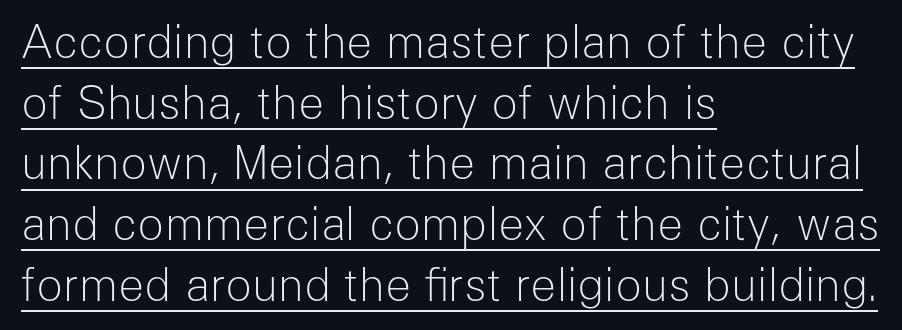
{"serif": "no", "italic": "no", "bold": "no", "weight": "light", "width": "normal", "stroke_contrast": "low", "x_height": "medium", "monospaced": "no", "underline": "yes", "align": "left", "line_spacing": "normal", "line_spacing_ratio": 1.38, "letter_spacing": "normal", "letter_spacing_em": 0.0, "glyph_px": 44}
